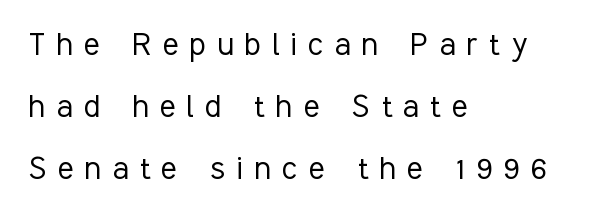
{"serif": "no", "italic": "no", "bold": "no", "weight": "light", "width": "condensed", "stroke_contrast": "low", "x_height": "medium", "monospaced": "no", "underline": "no", "align": "left", "line_spacing": "normal", "line_spacing_ratio": 1.68, "letter_spacing": "wide", "letter_spacing_em": 0.31, "glyph_px": 37}
